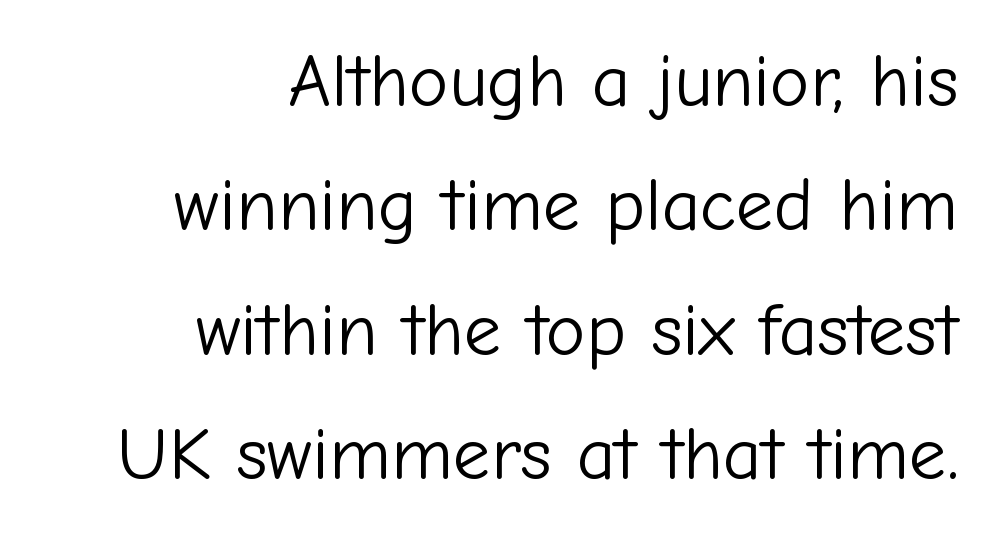
{"serif": "no", "italic": "no", "bold": "no", "weight": "light", "width": "normal", "stroke_contrast": "low", "x_height": "medium", "monospaced": "no", "underline": "no", "align": "right", "line_spacing": "normal", "line_spacing_ratio": 1.66, "letter_spacing": "normal", "letter_spacing_em": 0.0, "glyph_px": 75}
